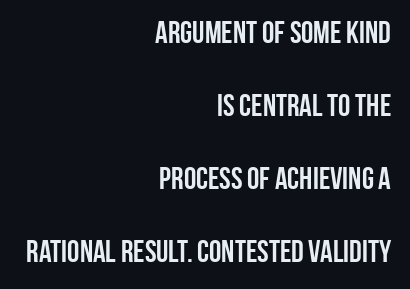
{"serif": "no", "italic": "no", "bold": "yes", "weight": "semibold", "width": "condensed", "stroke_contrast": "low", "x_height": "large", "monospaced": "no", "underline": "no", "align": "right", "line_spacing": "loose", "line_spacing_ratio": 2.35, "letter_spacing": "normal", "letter_spacing_em": 0.0, "glyph_px": 31}
